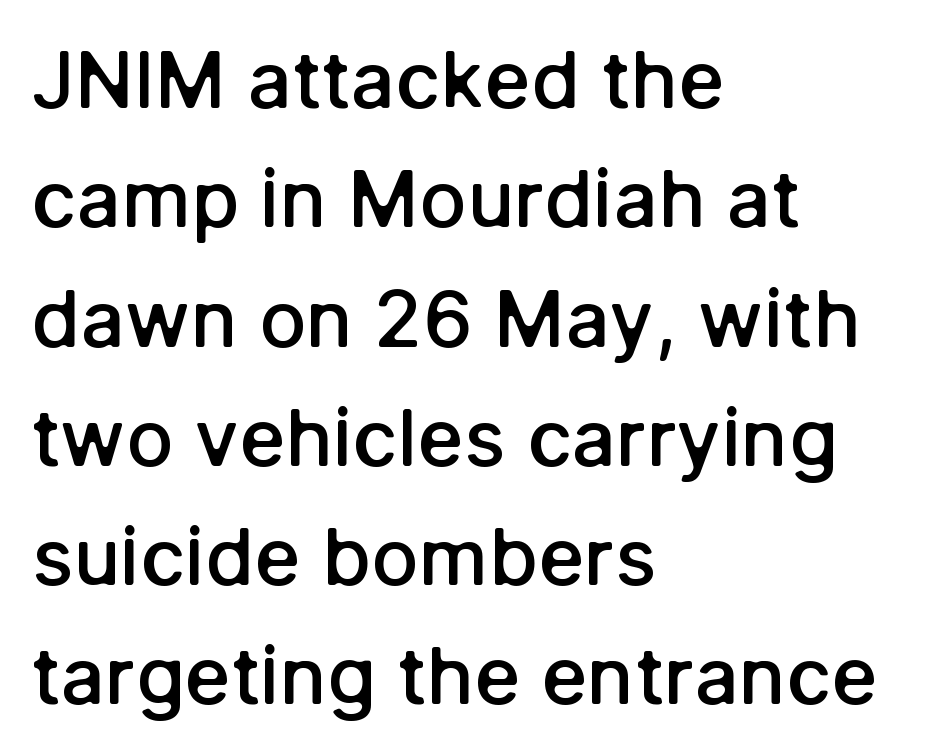
Regarding leading, the lines here are spaced in the standard way. The lettering holds an erect, upright posture throughout. No extra tracking has been applied to these lines. Every letter is mildly thick-stroked: semibold rather than bold. Where is the straight margin? On the left.
